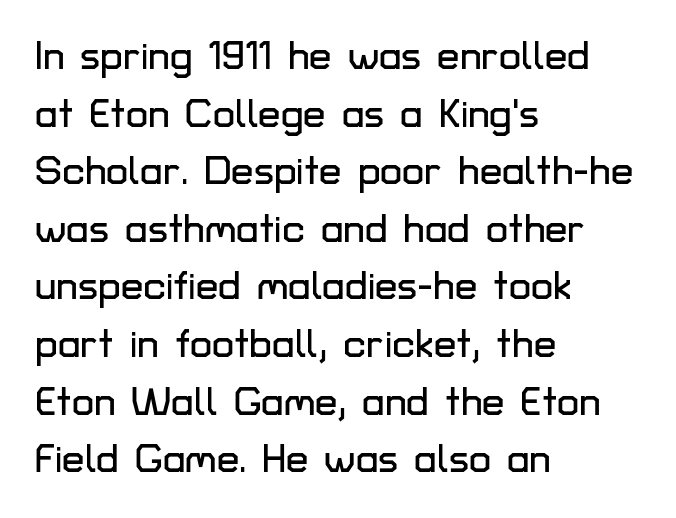
The image shows 40 px sans-serif type, upright; set left-aligned, normal line spacing (1.44x), normal letter spacing, not underlined; low stroke contrast and a medium x-height.
